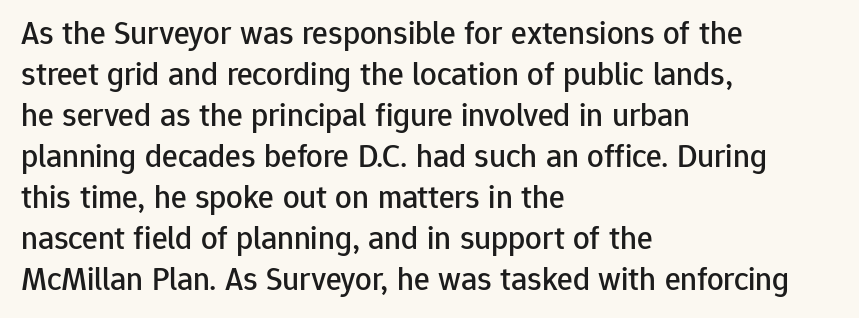
{"serif": "no", "italic": "no", "width": "normal", "stroke_contrast": "low", "x_height": "medium", "monospaced": "no", "underline": "no", "align": "left", "line_spacing_ratio": 1.24, "letter_spacing": "normal", "letter_spacing_em": 0.0, "glyph_px": 33}
